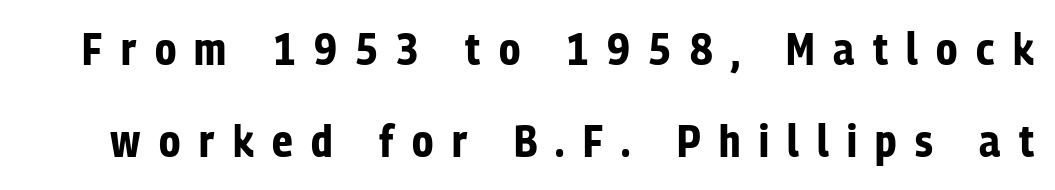
{"serif": "no", "italic": "no", "bold": "yes", "weight": "bold", "width": "condensed", "stroke_contrast": "low", "x_height": "medium", "monospaced": "no", "underline": "no", "line_spacing": "loose", "line_spacing_ratio": 2.05, "letter_spacing": "wide", "letter_spacing_em": 0.41, "glyph_px": 45}
